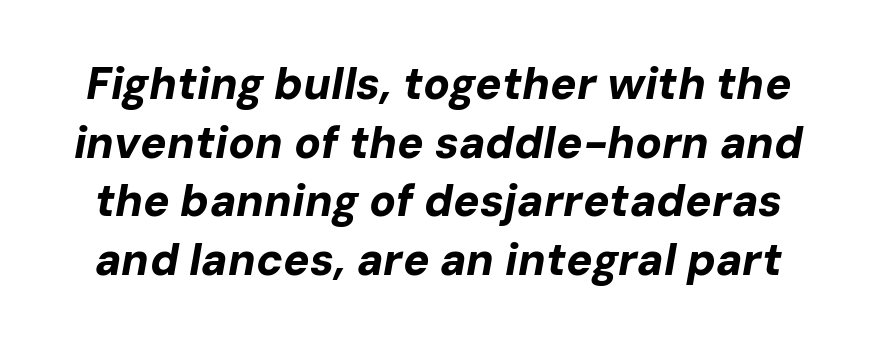
Q: Is the text bold? A: Yes.
Q: Is the text italic (slanted)? A: Yes, it leans right by about 10 degrees.
Q: Is the text underlined? A: No.
Q: Is the spacing between letters normal or unusually wide? A: Normal.
Q: Is the spacing between lines tight, normal or loose? A: Normal.
Q: Width (condensed, normal, or wide)? A: Normal.
Q: Stroke contrast? A: Low.
Q: x-height? A: Medium.
Q: Monospaced? A: No.
